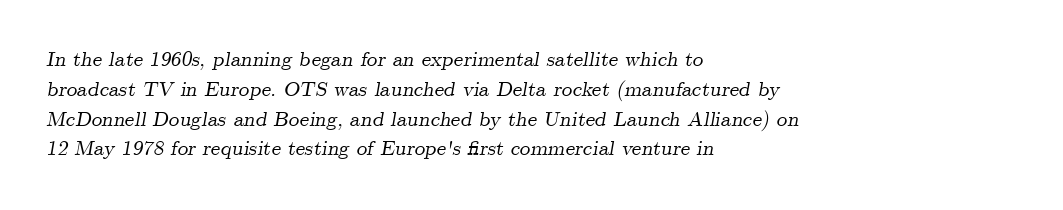
The image shows 21 px text type, italic (leaning right); set left-aligned, normal line spacing (1.42x), normal letter spacing, not underlined.
